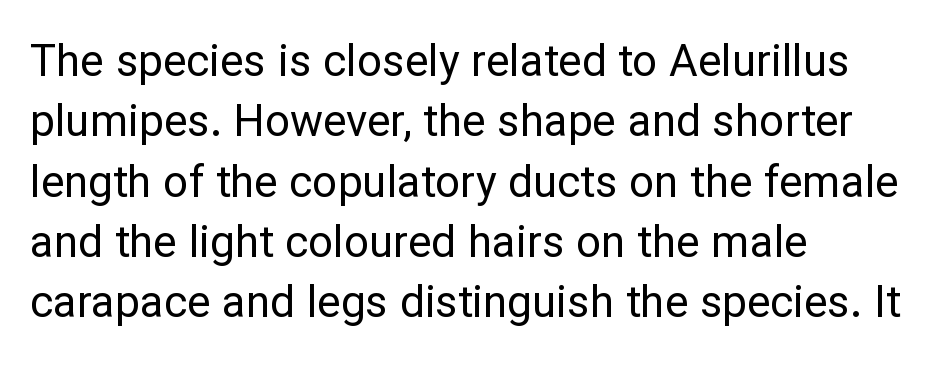
The image shows 44 px regular-weight sans-serif type, upright; set left-aligned, normal line spacing (1.37x), normal letter spacing, not underlined; low stroke contrast and a medium x-height.
